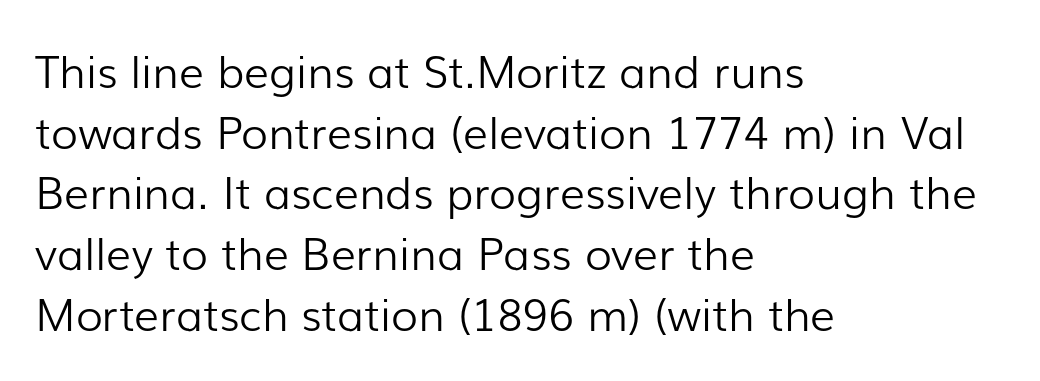
{"serif": "no", "italic": "no", "bold": "no", "weight": "light", "width": "normal", "stroke_contrast": "low", "x_height": "medium", "monospaced": "no", "underline": "no", "align": "left", "line_spacing": "normal", "line_spacing_ratio": 1.38, "letter_spacing": "normal", "letter_spacing_em": 0.0, "glyph_px": 44}
